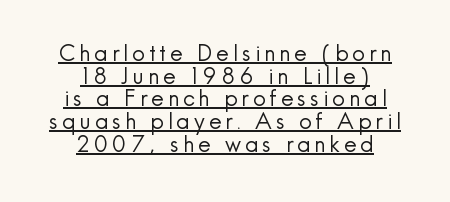
{"italic": "no", "bold": "no", "underline": "yes", "align": "center", "line_spacing": "tight", "line_spacing_ratio": 1.03, "glyph_px": 22}
